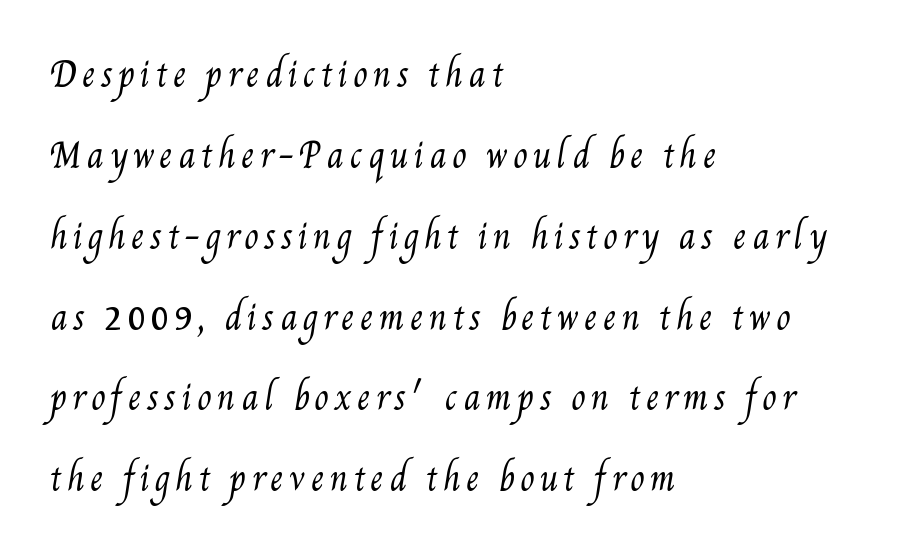
Left-aligned paragraph, ragged on the right. Each stroke keeps to a modest, everyday thickness or less. Regarding leading, the lines here are spaced well apart. Each letter keeps its own natural width here, so spacing adapts to shape. Lines of text with bare space underneath.
